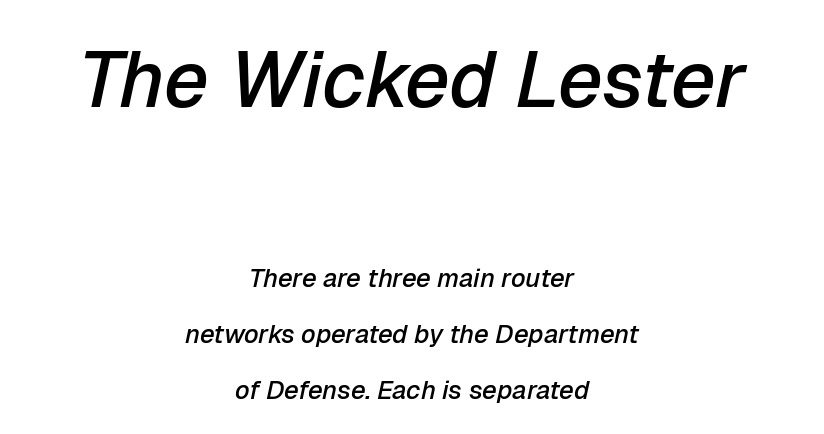
The specimen omits any rule beneath the text block's lines. The space between consecutive lines is lavish. Yep, that's italic — everything's leaning. The more generous point size was reserved for the upper chunk. The tracking reads as untouched default to a designer's eye.
